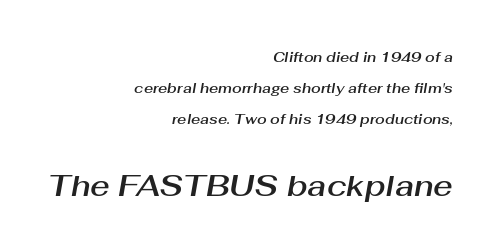
The image shows 30 px text type, italic (leaning right); set right-aligned, loose line spacing (2.23x), normal letter spacing, not underlined; the second (bottom) block is 2.14x larger; medium stroke contrast and a medium x-height.
